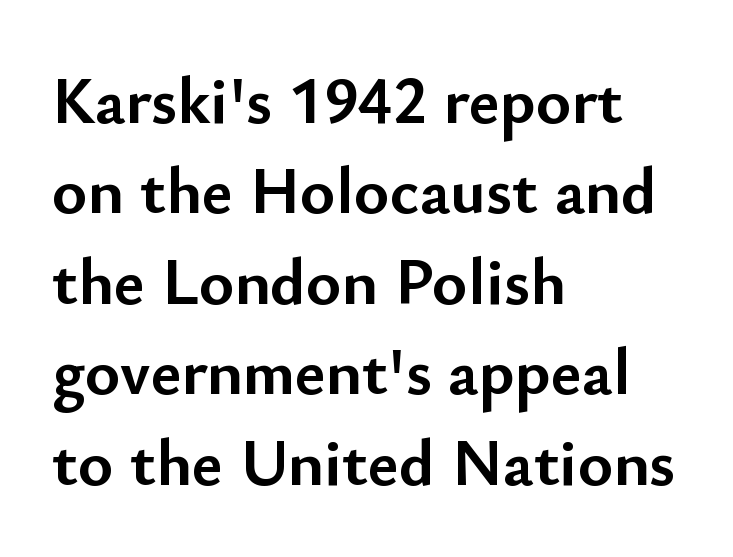
{"serif": "no", "italic": "no", "bold": "yes", "weight": "semibold", "width": "normal", "stroke_contrast": "low", "x_height": "small", "monospaced": "no", "underline": "no", "align": "left", "line_spacing": "normal", "line_spacing_ratio": 1.35, "letter_spacing": "normal", "letter_spacing_em": 0.0, "glyph_px": 67}
